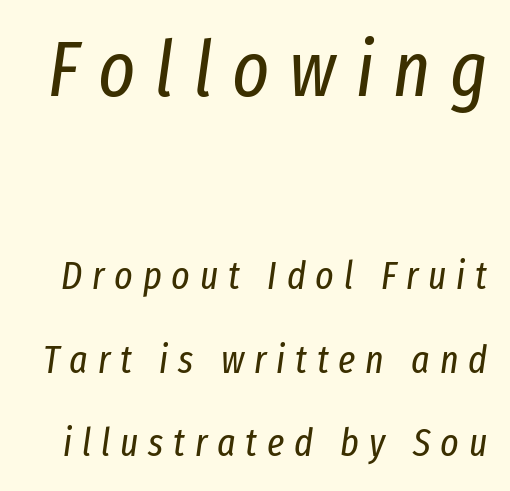
Q: Is the text bold? A: No.
Q: Is the text italic (slanted)? A: Yes, it leans right by about 8 degrees.
Q: Is the text underlined? A: No.
Q: Is the spacing between letters normal or unusually wide? A: Unusually wide.
Q: Is the spacing between lines tight, normal or loose? A: Loose.
Q: Which block of text is set in a larger size, the first (top) or the second (bottom)? A: The first (top) one.
Q: Width (condensed, normal, or wide)? A: Condensed.
Q: Stroke contrast? A: Low.
Q: x-height? A: Medium.
Q: Monospaced? A: No.
